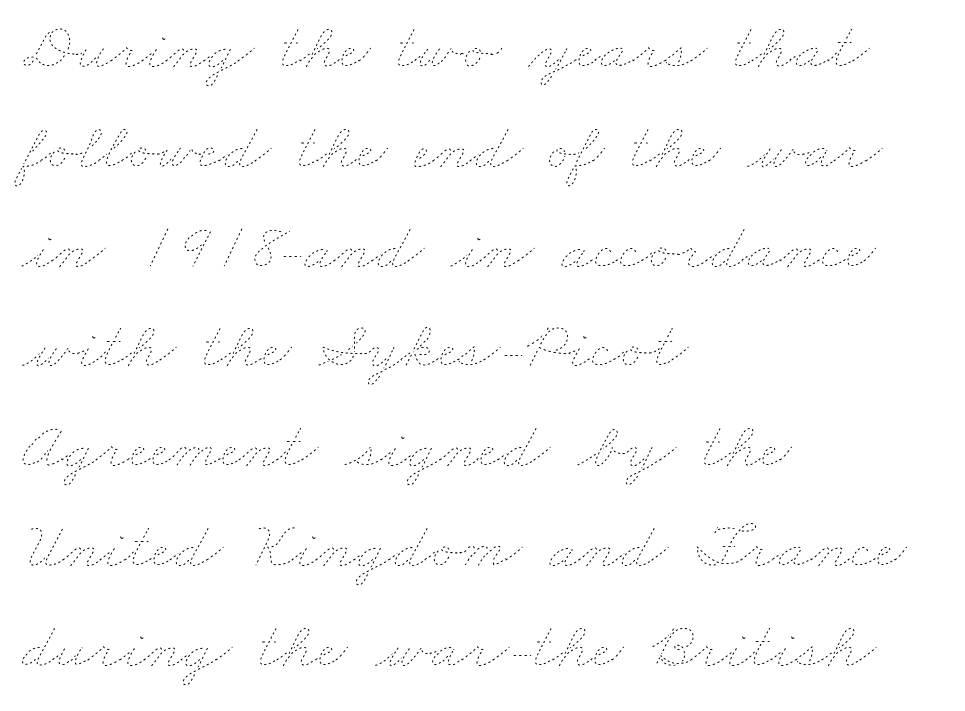
Q: Is the text bold? A: No.
Q: Is the text underlined? A: No.
Q: How is the paragraph aligned? A: Left-aligned.
Q: Is the spacing between letters normal or unusually wide? A: Normal.
Q: Is the spacing between lines tight, normal or loose? A: Normal.
Q: Width (condensed, normal, or wide)? A: Wide.
Q: Stroke contrast? A: Low.
Q: x-height? A: Small.
Q: Monospaced? A: No.
